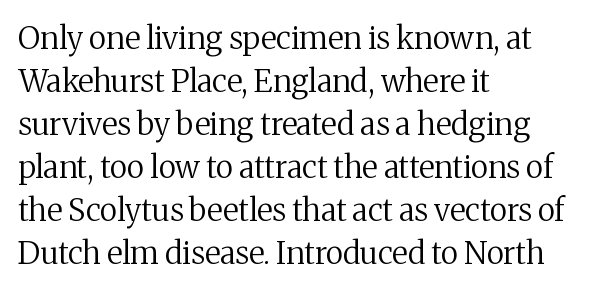
On a weight scale, this lands at 450 or below. The passage shown is not underscored anywhere. This sample uses a serif face. The face used here is proportionally spaced, like ordinary book or web type.
